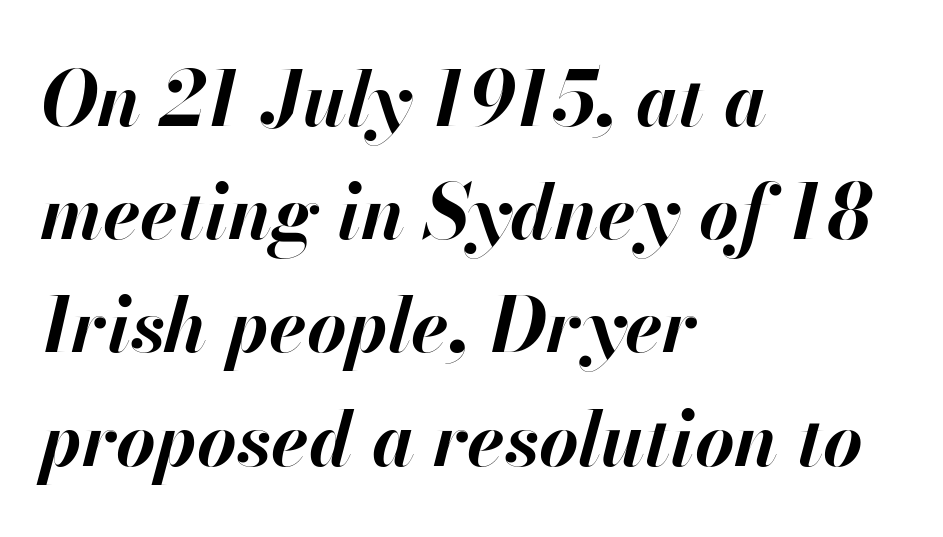
Spacing verdict: proportional, widths tailored to each character. All the whitespace from short lines collects on the right. Line spacing here is normal. Rule under the text: the space is simply empty. You can tell it's italic because the verticals aren't actually vertical.
